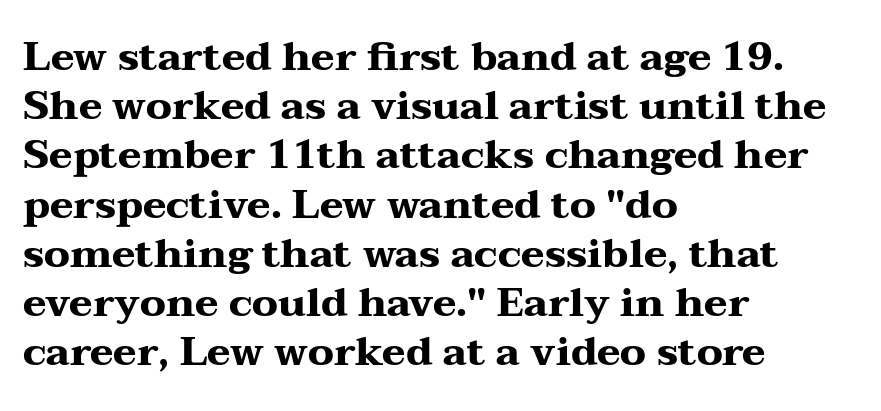
{"serif": "yes", "italic": "no", "bold": "yes", "weight": "heavy", "width": "wide", "stroke_contrast": "medium", "x_height": "medium", "monospaced": "no", "underline": "no", "align": "left", "line_spacing_ratio": 1.23, "letter_spacing": "normal", "letter_spacing_em": 0.0, "glyph_px": 40}
